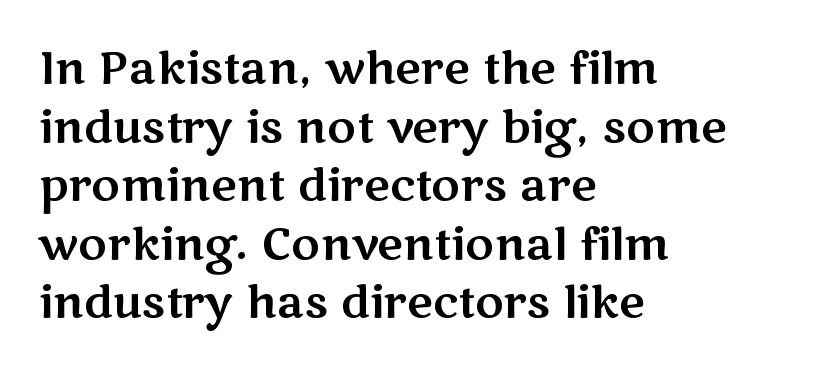
Line beginnings align vertically; line endings do not. You could not count columns in this text — the font is proportionally spaced. The type is set solid horizontally, with unmodified tracking. The font family rendered here belongs to the sans-serif group.
